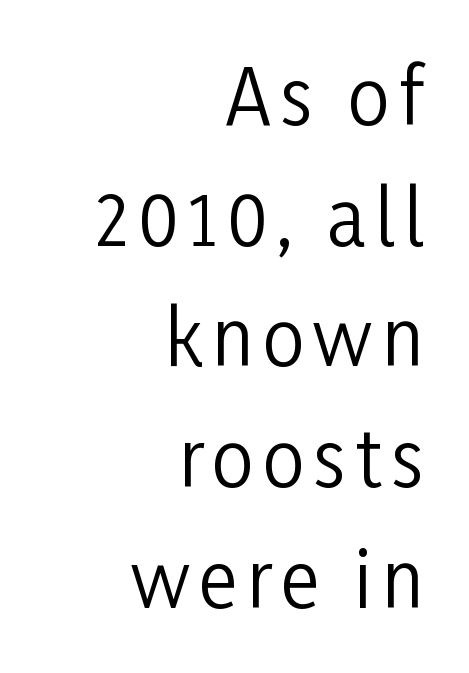
Line ends are locked; line starts wander. Think of a printed novel: that variable character pitch is what you see here. Type without underlining. A roman cut, with each character standing at attention.
